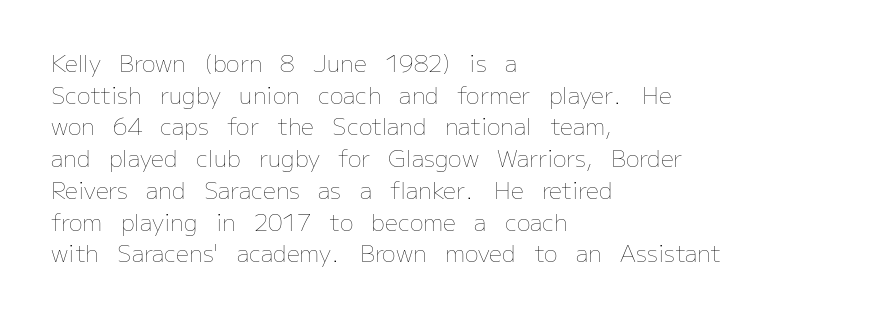
A roman cut, with each character standing at attention. Line spacing here is normal. The text block is weighted toward the left margin, trailing off unevenly rightward. Lines of text with bare space underneath. Nothing unusual about the tracking: characters are spaced as the font intends. A quiet, ordinary-to-light weight characterises the typeface.
